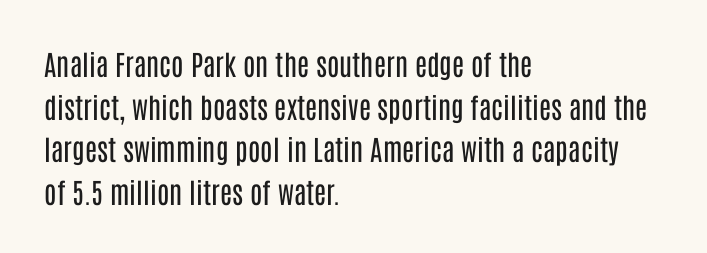
Q: Is the text bold? A: No.
Q: Is the text italic (slanted)? A: No, it is upright.
Q: Is the typeface a serif or a sans-serif typeface? A: Sans-serif.
Q: Is the text underlined? A: No.
Q: How is the paragraph aligned? A: Left-aligned.
Q: Is the spacing between letters normal or unusually wide? A: Normal.
Q: Is the spacing between lines tight, normal or loose? A: Normal.
Q: Width (condensed, normal, or wide)? A: Condensed.
Q: Stroke contrast? A: Low.
Q: x-height? A: Large.
Q: Monospaced? A: No.
